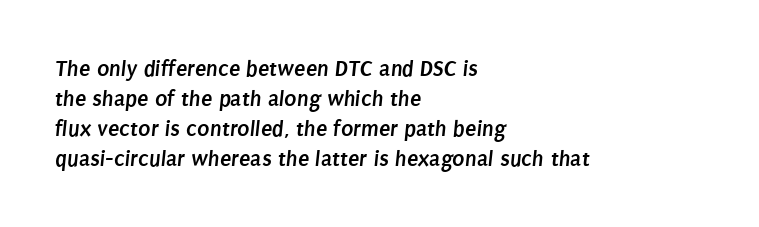
The image shows 23 px bold type; set left-aligned, normal line spacing (1.3x), normal letter spacing, not underlined.
